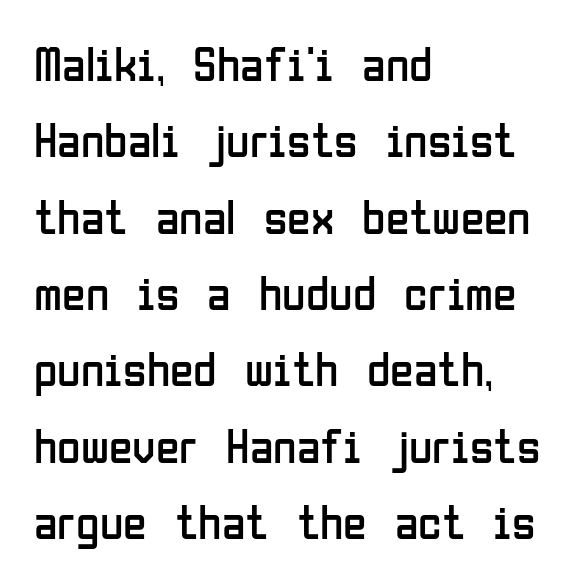
{"serif": "no", "italic": "no", "bold": "no", "weight": "regular", "width": "condensed", "stroke_contrast": "low", "x_height": "medium", "monospaced": "no", "underline": "no", "align": "left", "line_spacing": "normal", "line_spacing_ratio": 1.59, "letter_spacing": "normal", "letter_spacing_em": 0.0, "glyph_px": 48}
